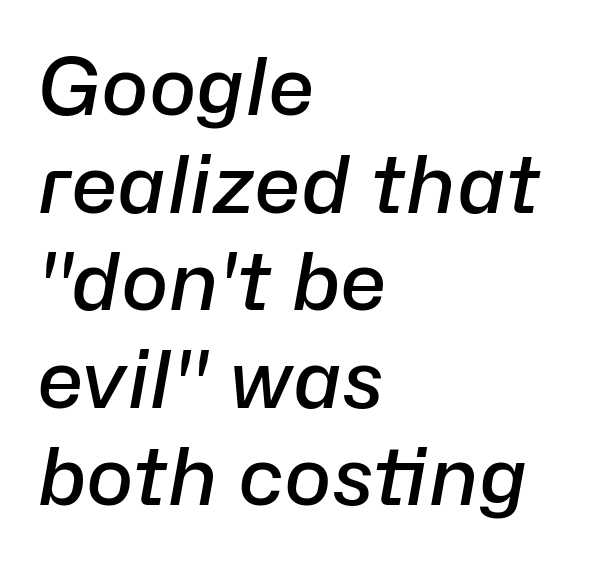
Q: Is the text bold? A: Semi-bold.
Q: Is the text italic (slanted)? A: Yes, it leans right by about 10 degrees.
Q: Is the text underlined? A: No.
Q: How is the paragraph aligned? A: Left-aligned.
Q: Is the spacing between letters normal or unusually wide? A: Normal.
Q: Width (condensed, normal, or wide)? A: Normal.
Q: Stroke contrast? A: Low.
Q: x-height? A: Medium.
Q: Monospaced? A: No.
